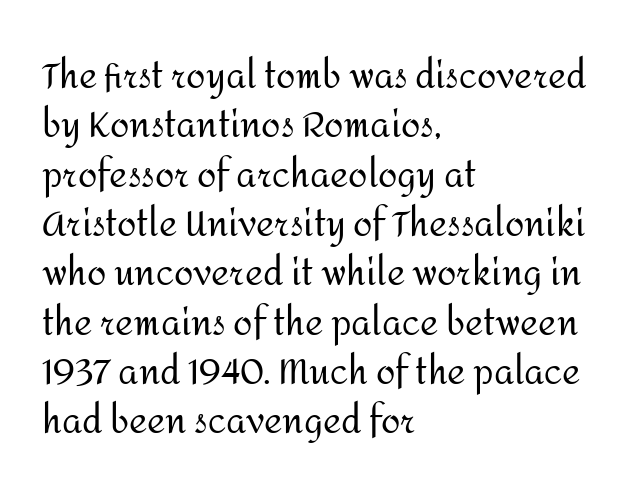
The image shows 35 px regular-weight sans-serif type, upright; set left-aligned, normal line spacing (1.41x), normal letter spacing, not underlined; medium stroke contrast and a medium x-height.
